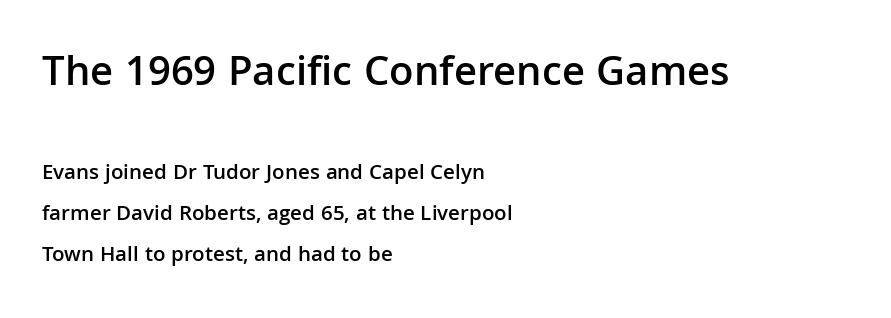
The type is set solid horizontally, with unmodified tracking. Type size steps down from the first block to the second. Each row of text sits above clean, open space. The specimen reads as upright at a glance. I'd call this a sans setting — the letters go barefoot.
